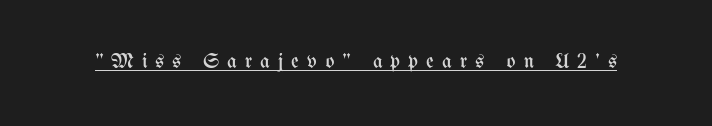
{"italic": "no", "bold": "no", "underline": "yes", "letter_spacing": "wide", "letter_spacing_em": 0.38, "glyph_px": 21}
